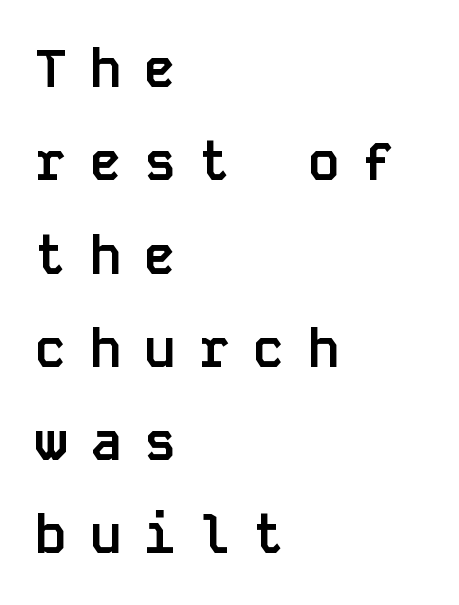
{"serif": "no", "italic": "no", "bold": "yes", "weight": "semibold", "width": "normal", "stroke_contrast": "low", "x_height": "large", "monospaced": "yes", "underline": "no", "align": "left", "line_spacing_ratio": 1.76, "letter_spacing": "wide", "letter_spacing_em": 0.43, "glyph_px": 53}
